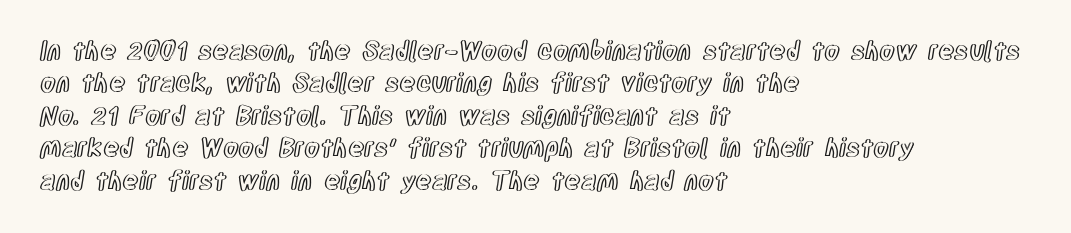
{"underline": "no", "align": "left", "line_spacing": "normal", "line_spacing_ratio": 1.3, "letter_spacing": "normal", "letter_spacing_em": 0.0, "glyph_px": 25}
